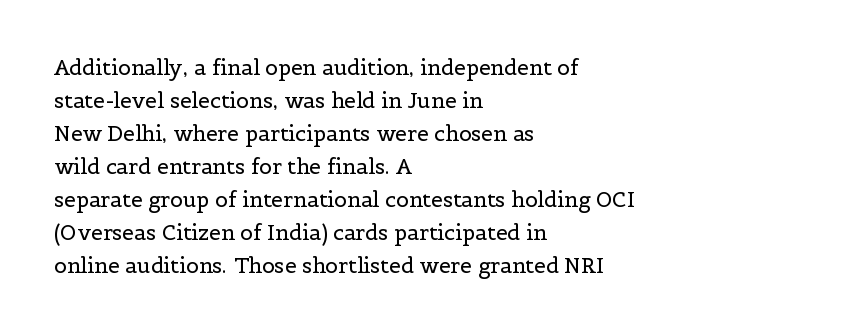
Q: Is the text bold? A: No.
Q: Is the text italic (slanted)? A: No, it is upright.
Q: Is the text underlined? A: No.
Q: How is the paragraph aligned? A: Left-aligned.
Q: Is the spacing between letters normal or unusually wide? A: Normal.
Q: Is the spacing between lines tight, normal or loose? A: Normal.
